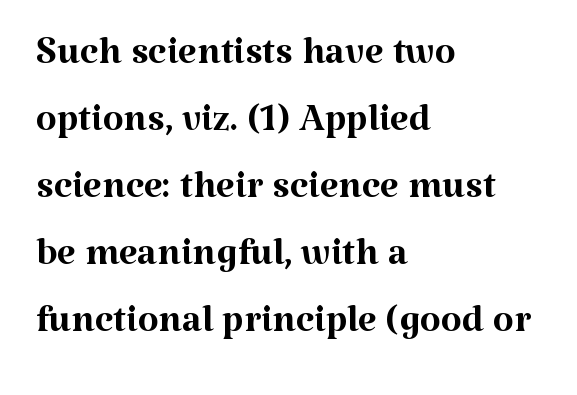
Q: Is the text bold? A: No.
Q: Is the text italic (slanted)? A: No, it is upright.
Q: Is the typeface a serif or a sans-serif typeface? A: Serif.
Q: Is the text underlined? A: No.
Q: How is the paragraph aligned? A: Left-aligned.
Q: Is the spacing between letters normal or unusually wide? A: Normal.
Q: Width (condensed, normal, or wide)? A: Normal.
Q: Stroke contrast? A: Medium.
Q: x-height? A: Medium.
Q: Monospaced? A: No.
